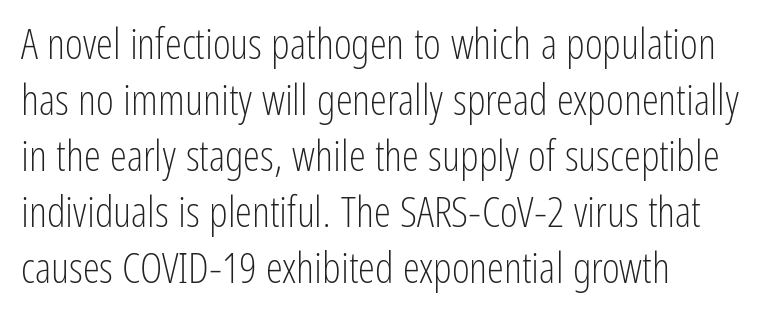
The image shows 43 px light, condensed sans-serif type, upright; set left-aligned, normal line spacing (1.3x), normal letter spacing, not underlined; low stroke contrast and a medium x-height.
